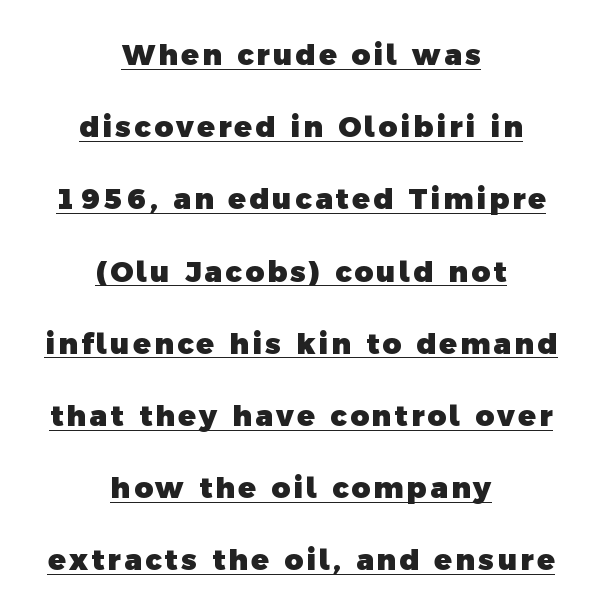
Q: Is the text bold? A: Yes.
Q: Is the typeface a serif or a sans-serif typeface? A: Sans-serif.
Q: Is the text underlined? A: Yes.
Q: How is the paragraph aligned? A: Centered.
Q: Is the spacing between lines tight, normal or loose? A: Loose.
Q: Width (condensed, normal, or wide)? A: Normal.
Q: x-height? A: Medium.
Q: Monospaced? A: No.
